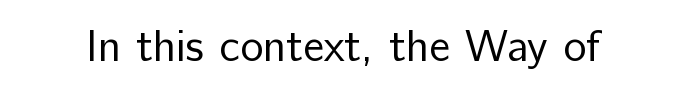
The image shows 44 px regular-weight sans-serif type, upright; set normal letter spacing, not underlined; low stroke contrast and a medium x-height.
